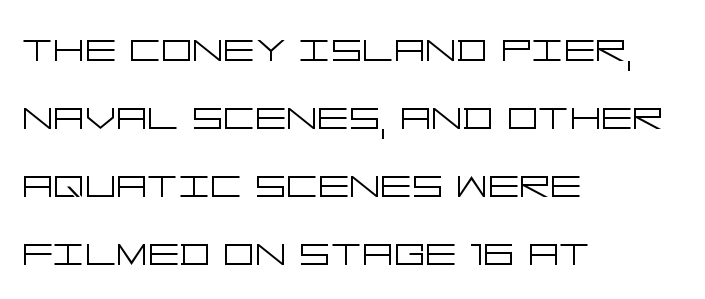
Q: Is the text bold? A: No.
Q: Is the text italic (slanted)? A: No, it is upright.
Q: Is the typeface a serif or a sans-serif typeface? A: Sans-serif.
Q: Is the text underlined? A: No.
Q: How is the paragraph aligned? A: Left-aligned.
Q: Is the spacing between letters normal or unusually wide? A: Normal.
Q: Is the spacing between lines tight, normal or loose? A: Normal.
Q: Width (condensed, normal, or wide)? A: Wide.
Q: Stroke contrast? A: Low.
Q: x-height? A: Large.
